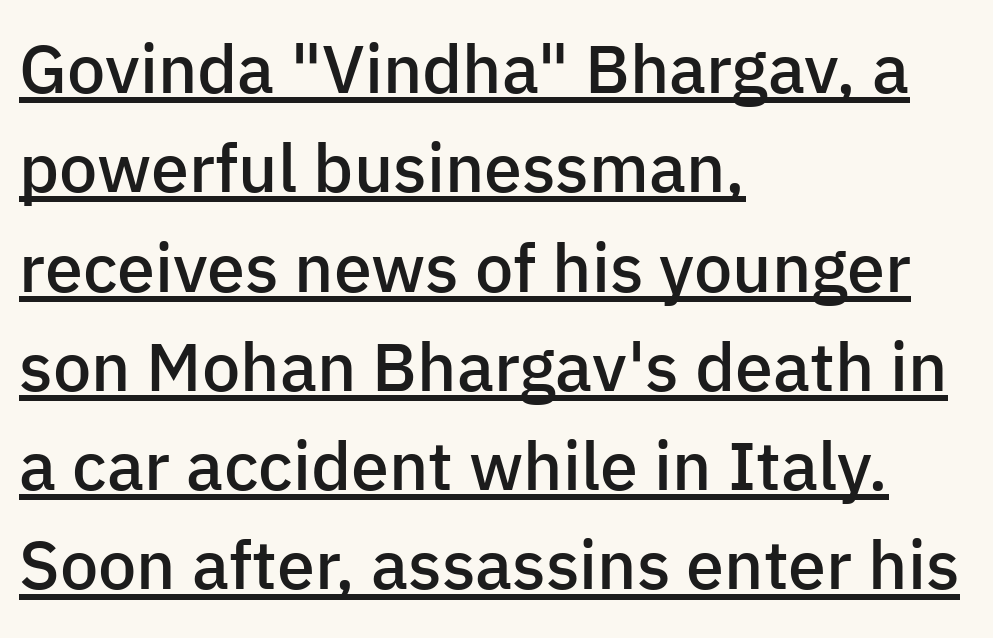
{"serif": "no", "italic": "no", "bold": "semi", "weight": "semibold", "width": "normal", "stroke_contrast": "low", "x_height": "medium", "monospaced": "no", "underline": "yes", "align": "left", "line_spacing": "normal", "line_spacing_ratio": 1.46, "letter_spacing": "normal", "letter_spacing_em": 0.0, "glyph_px": 68}
